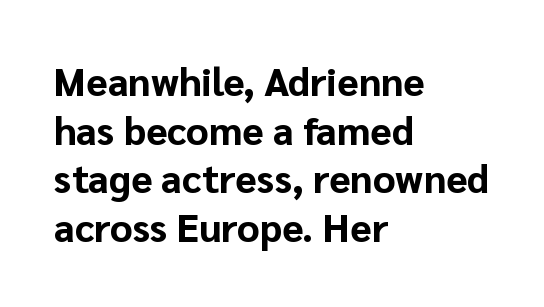
Chunky letters — that's bold for sure. Style check: upright. What's the leading like? Ordinary, nothing unusual. Each line starts at the same left margin while the right side varies.
